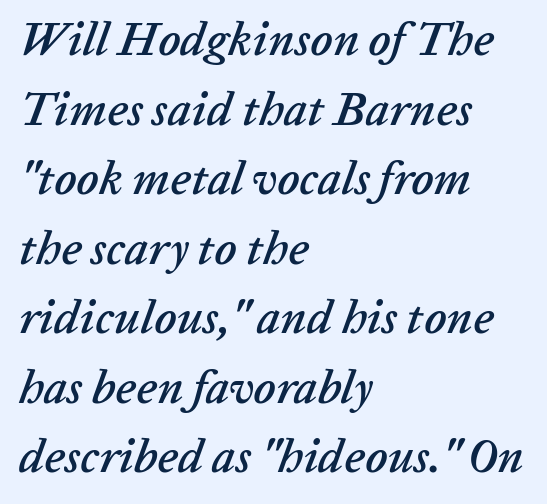
Q: Is the text italic (slanted)? A: Yes, it leans right by about 20 degrees.
Q: Is the text underlined? A: No.
Q: How is the paragraph aligned? A: Left-aligned.
Q: Is the spacing between letters normal or unusually wide? A: Normal.
Q: Is the spacing between lines tight, normal or loose? A: Normal.
Q: Width (condensed, normal, or wide)? A: Normal.
Q: Stroke contrast? A: Low.
Q: x-height? A: Medium.
Q: Monospaced? A: No.
